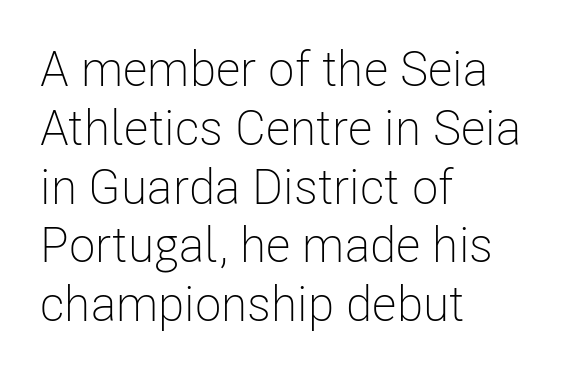
Vertical strokes here are truly vertical. Each row of text sits above clean, open space. The letters sit at their default tracking, neither squeezed nor spread. Do the characters align in a grid? No, the font is proportional.
